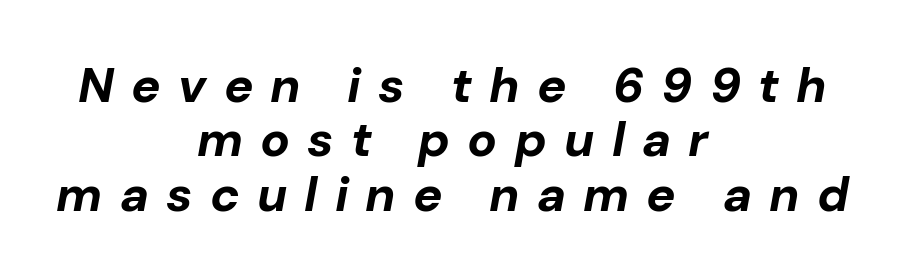
The image shows 49 px bold type, italic (leaning right); set centered, tight line spacing (1.11x), unusually wide letter spacing (+0.35 em), not underlined; low stroke contrast and a medium x-height.
